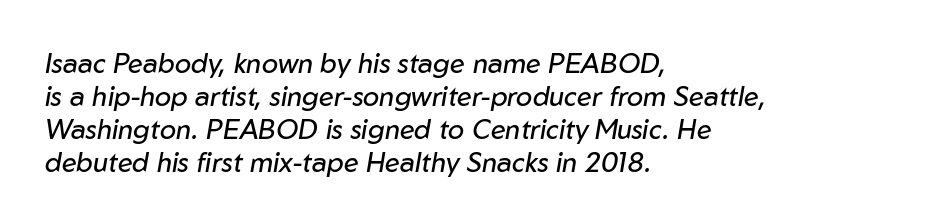
The area under the type is left untouched. Characters are canted at an angle relative to the baseline's perpendicular. The line texture is even and compact thanks to regular tracking. A classic flush-left, rag-right setting is used for this passage. Caption: face not bold, strokes unweighted.
